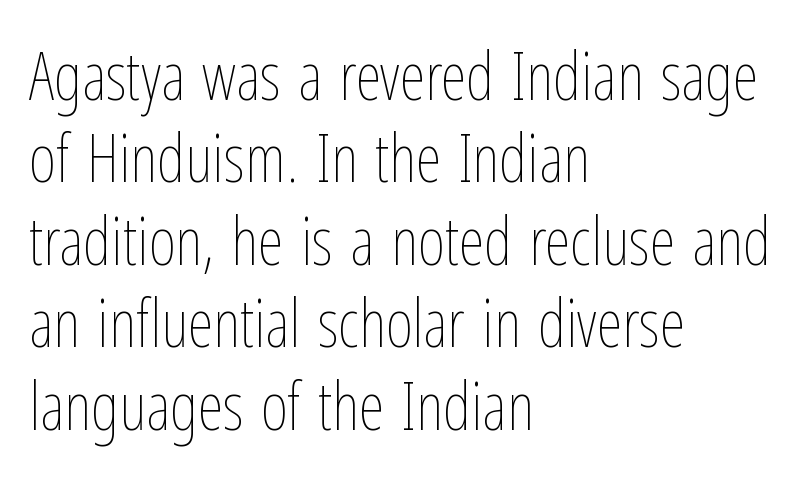
The image shows 66 px thin, condensed type, upright; set left-aligned, normal line spacing (1.25x), normal letter spacing, not underlined; low stroke contrast and a medium x-height.
